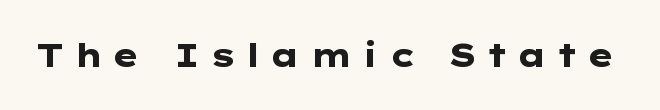
The image shows 32 px heavy, wide sans-serif type, upright; set unusually wide letter spacing (+0.27 em), not underlined; low stroke contrast and a medium x-height.
